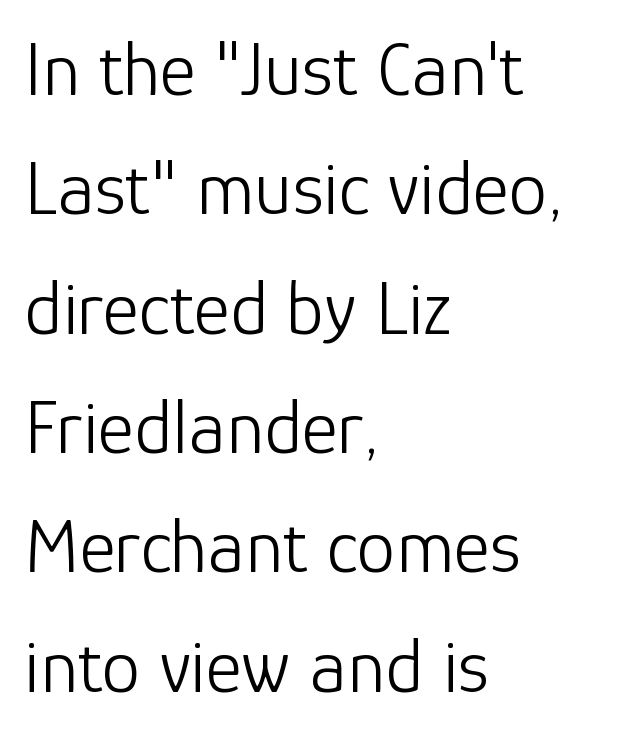
{"serif": "no", "italic": "no", "bold": "no", "weight": "light", "width": "normal", "stroke_contrast": "low", "x_height": "medium", "monospaced": "no", "underline": "no", "align": "left", "line_spacing": "normal", "line_spacing_ratio": 1.53, "letter_spacing": "normal", "letter_spacing_em": 0.0, "glyph_px": 78}
